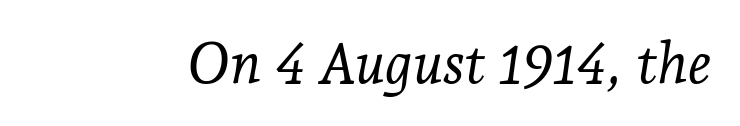
The image shows 57 px light serif type, italic (leaning right); set normal letter spacing, not underlined; low stroke contrast and a medium x-height.
